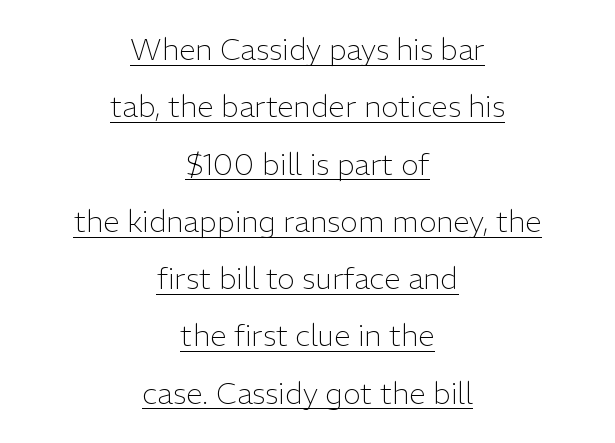
{"serif": "no", "italic": "no", "bold": "no", "weight": "light", "width": "normal", "stroke_contrast": "low", "x_height": "medium", "monospaced": "no", "underline": "yes", "align": "center", "line_spacing": "loose", "line_spacing_ratio": 1.91, "letter_spacing": "normal", "letter_spacing_em": 0.0, "glyph_px": 30}
